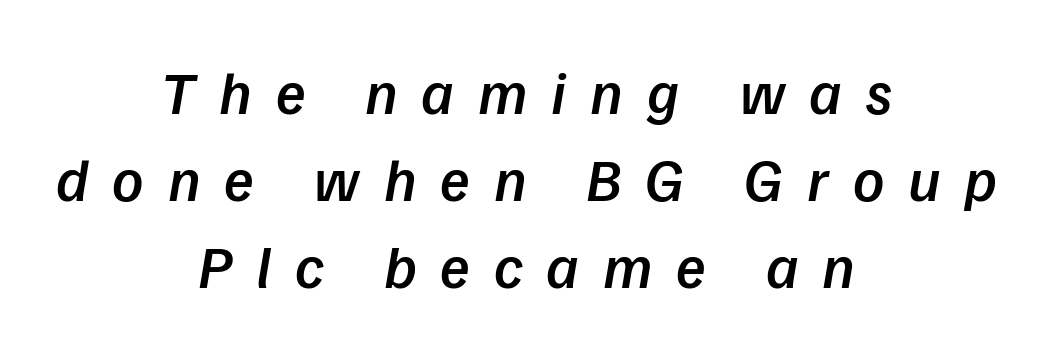
Q: Is the text bold? A: Semi-bold.
Q: Is the text italic (slanted)? A: Yes, it leans right by about 9 degrees.
Q: Is the text underlined? A: No.
Q: How is the paragraph aligned? A: Centered.
Q: Is the spacing between letters normal or unusually wide? A: Unusually wide.
Q: Is the spacing between lines tight, normal or loose? A: Normal.
Q: Width (condensed, normal, or wide)? A: Normal.
Q: Stroke contrast? A: Low.
Q: x-height? A: Medium.
Q: Monospaced? A: No.
